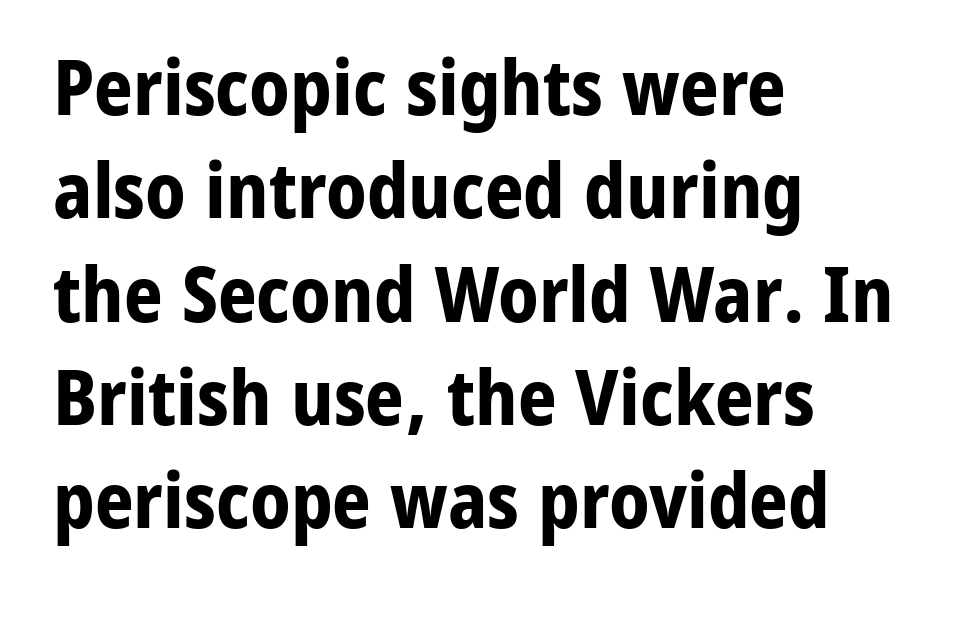
Q: Is the text bold? A: Yes.
Q: Is the text italic (slanted)? A: No, it is upright.
Q: Is the typeface a serif or a sans-serif typeface? A: Sans-serif.
Q: Is the text underlined? A: No.
Q: How is the paragraph aligned? A: Left-aligned.
Q: Is the spacing between letters normal or unusually wide? A: Normal.
Q: Is the spacing between lines tight, normal or loose? A: Normal.
Q: Width (condensed, normal, or wide)? A: Normal.
Q: Stroke contrast? A: Low.
Q: x-height? A: Medium.
Q: Monospaced? A: No.
